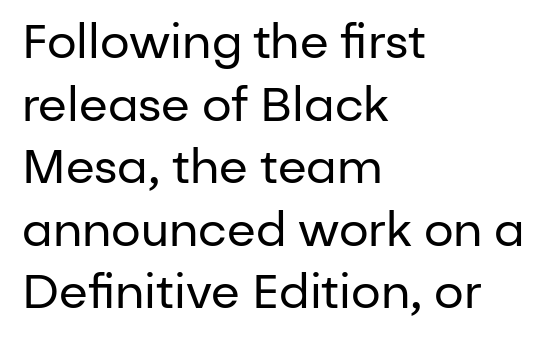
{"serif": "no", "italic": "no", "bold": "no", "weight": "regular", "width": "normal", "stroke_contrast": "low", "x_height": "medium", "monospaced": "no", "underline": "no", "align": "left", "line_spacing": "normal", "line_spacing_ratio": 1.33, "letter_spacing": "normal", "letter_spacing_em": 0.0, "glyph_px": 47}
